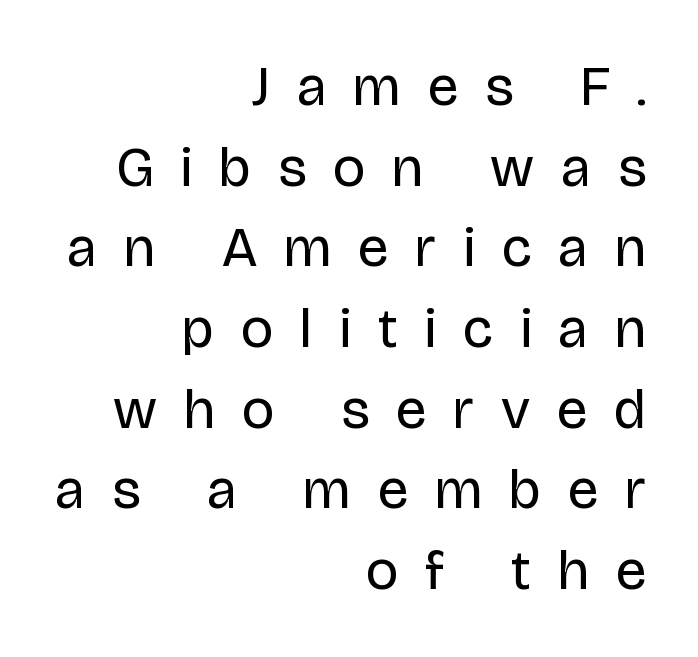
The image shows 56 px regular-weight sans-serif type, upright; set right-aligned, normal line spacing (1.44x), unusually wide letter spacing (+0.48 em), not underlined; low stroke contrast and a large x-height.
